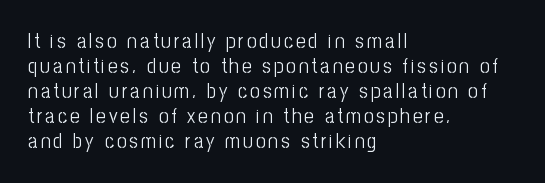
Q: Is the text bold? A: No.
Q: Is the text italic (slanted)? A: No, it is upright.
Q: Is the text underlined? A: No.
Q: How is the paragraph aligned? A: Left-aligned.
